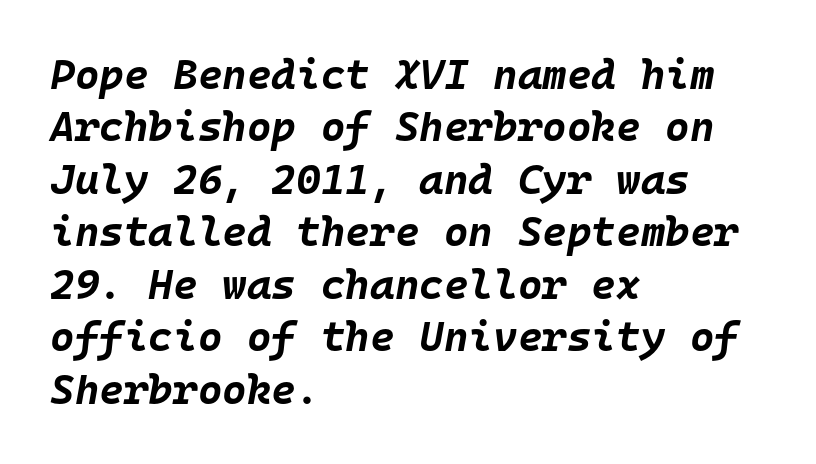
{"italic": "yes", "lean": "right", "slant_degrees": 10, "bold": "yes", "weight": "bold", "width": "normal", "stroke_contrast": "low", "x_height": "large", "monospaced": "yes", "underline": "no", "align": "left", "line_spacing": "normal", "line_spacing_ratio": 1.25, "letter_spacing": "normal", "letter_spacing_em": 0.0, "glyph_px": 42}
